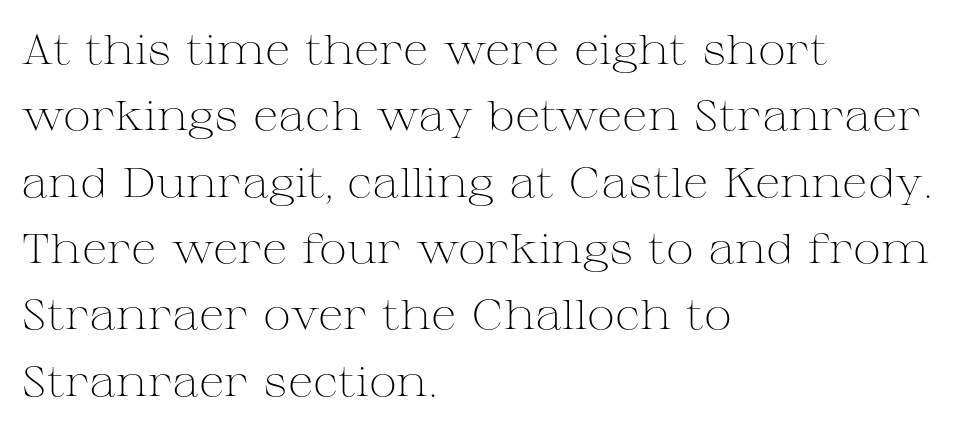
Baseline-to-baseline distance is the conventional proportion of letter height. Standard letterfit; no display-style spreading of the glyphs. Font category for this specimen: serif. Style check: upright. Descenders hang freely into open space. Do the characters align in a grid? No, the font is proportional.
